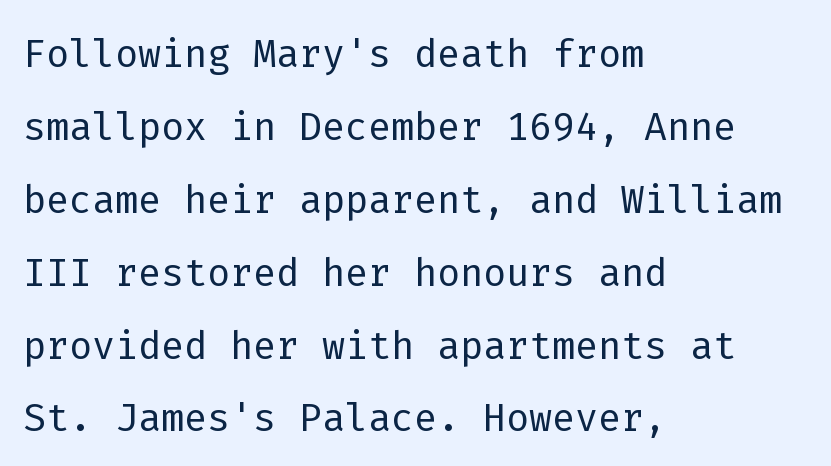
Q: Is the text bold? A: No.
Q: Is the text italic (slanted)? A: No, it is upright.
Q: Is the typeface a serif or a sans-serif typeface? A: Sans-serif.
Q: Is the text underlined? A: No.
Q: How is the paragraph aligned? A: Left-aligned.
Q: Is the spacing between letters normal or unusually wide? A: Normal.
Q: Is the spacing between lines tight, normal or loose? A: Normal.
Q: Width (condensed, normal, or wide)? A: Normal.
Q: Stroke contrast? A: Low.
Q: x-height? A: Medium.
Q: Monospaced? A: Yes.
